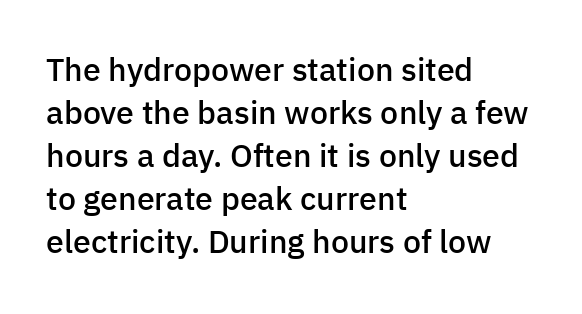
{"serif": "no", "italic": "no", "bold": "semi", "weight": "semibold", "width": "normal", "stroke_contrast": "low", "x_height": "medium", "monospaced": "no", "underline": "no", "align": "left", "line_spacing": "normal", "line_spacing_ratio": 1.34, "letter_spacing": "normal", "letter_spacing_em": 0.0, "glyph_px": 32}
